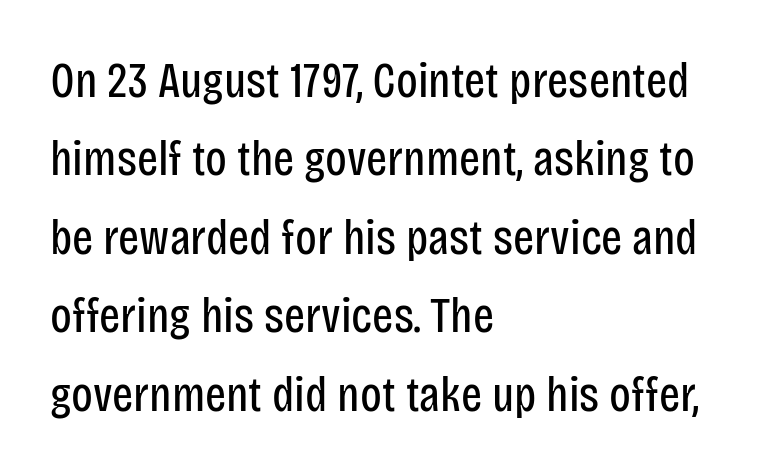
The image shows 50 px regular-weight, condensed sans-serif type, upright; set left-aligned, normal line spacing (1.57x), normal letter spacing, not underlined; low stroke contrast and a large x-height.
